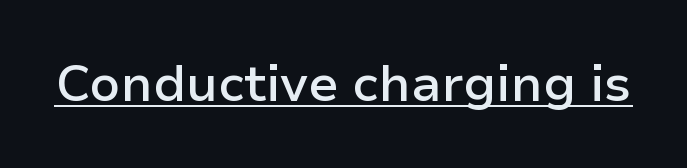
Q: Is the text bold? A: Semi-bold.
Q: Is the text italic (slanted)? A: No, it is upright.
Q: Is the typeface a serif or a sans-serif typeface? A: Sans-serif.
Q: Is the text underlined? A: Yes.
Q: Is the spacing between letters normal or unusually wide? A: Normal.
Q: Width (condensed, normal, or wide)? A: Normal.
Q: Stroke contrast? A: Low.
Q: x-height? A: Medium.
Q: Monospaced? A: No.
